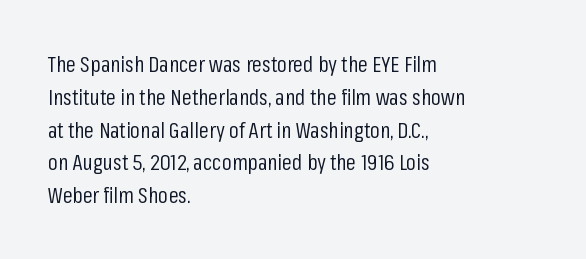
The image shows 22 px text type, upright; set left-aligned, normal line spacing (1.49x), normal letter spacing, not underlined.
